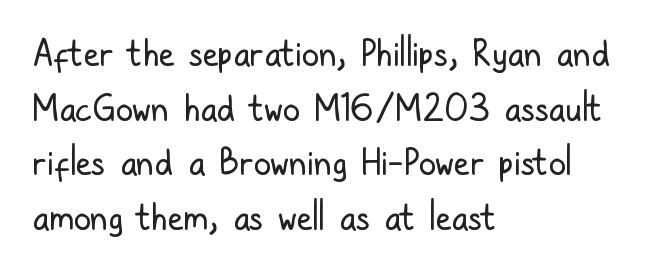
Q: Is the text bold? A: No.
Q: Is the text italic (slanted)? A: No, it is upright.
Q: Is the typeface a serif or a sans-serif typeface? A: Sans-serif.
Q: Is the text underlined? A: No.
Q: How is the paragraph aligned? A: Left-aligned.
Q: Is the spacing between letters normal or unusually wide? A: Normal.
Q: Is the spacing between lines tight, normal or loose? A: Normal.
Q: Width (condensed, normal, or wide)? A: Condensed.
Q: Stroke contrast? A: Low.
Q: x-height? A: Medium.
Q: Monospaced? A: No.
